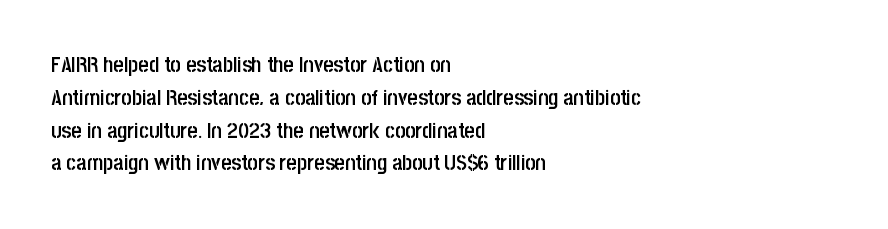
The image shows 22 px text type, upright; set left-aligned, normal line spacing (1.49x), normal letter spacing, not underlined.
